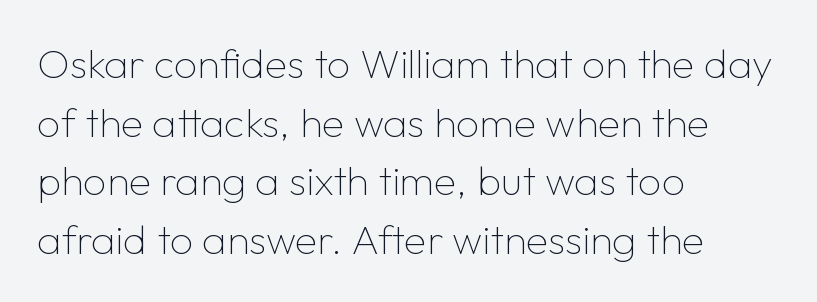
{"serif": "no", "italic": "no", "bold": "no", "weight": "thin", "width": "normal", "stroke_contrast": "low", "x_height": "medium", "monospaced": "no", "underline": "no", "align": "left", "line_spacing": "normal", "line_spacing_ratio": 1.43, "letter_spacing": "normal", "letter_spacing_em": 0.0, "glyph_px": 41}
